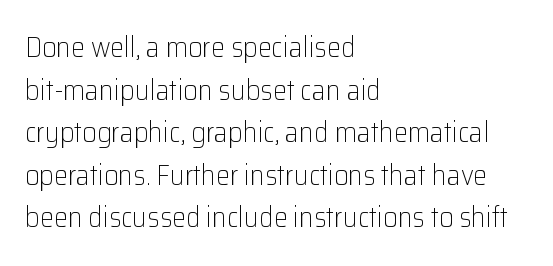
{"serif": "no", "italic": "no", "bold": "no", "weight": "light", "width": "normal", "stroke_contrast": "low", "x_height": "medium", "monospaced": "no", "underline": "no", "align": "left", "line_spacing": "normal", "line_spacing_ratio": 1.52, "letter_spacing": "normal", "letter_spacing_em": 0.0, "glyph_px": 28}
